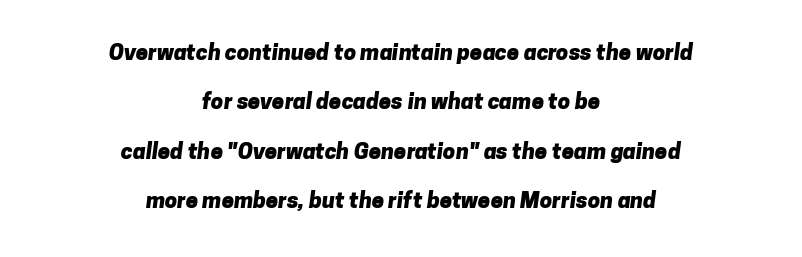
{"bold": "yes", "underline": "no", "align": "center", "line_spacing": "loose", "line_spacing_ratio": 2.24, "letter_spacing": "normal", "letter_spacing_em": 0.0, "glyph_px": 22}
